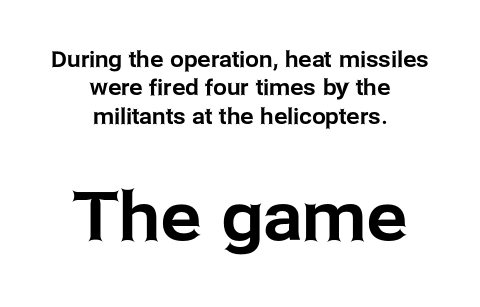
The image shows 67 px sans-serif type, upright; set centered, normal line spacing (1.29x), normal letter spacing, not underlined; the second (bottom) block is 3.05x larger; low stroke contrast and a medium x-height.
